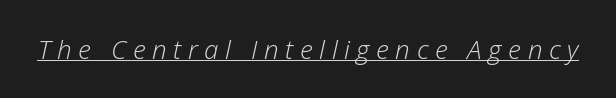
Q: Is the text bold? A: No.
Q: Is the text italic (slanted)? A: Yes, it leans right by about 12 degrees.
Q: Is the text underlined? A: Yes.
Q: Is the spacing between letters normal or unusually wide? A: Unusually wide.
